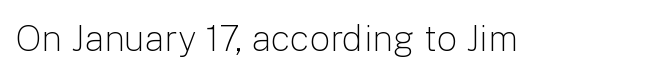
Q: Is the text bold? A: No.
Q: Is the text italic (slanted)? A: No, it is upright.
Q: Is the typeface a serif or a sans-serif typeface? A: Sans-serif.
Q: Is the text underlined? A: No.
Q: Is the spacing between letters normal or unusually wide? A: Normal.
Q: Width (condensed, normal, or wide)? A: Normal.
Q: Stroke contrast? A: Low.
Q: x-height? A: Medium.
Q: Monospaced? A: No.
